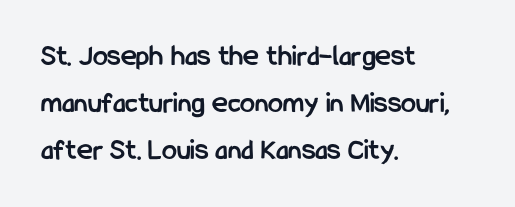
The type family on display is of the sans-serif kind. The lines in this sample share a left origin and differ only in where they stop. A normal amount of white space separates one row of letters from the next. Nope, not italic — everything's standing straight.
